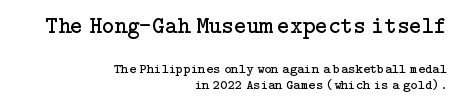
{"italic": "no", "bold": "no", "underline": "no", "align": "right", "line_spacing": "tight", "line_spacing_ratio": 1.14, "letter_spacing": "normal", "letter_spacing_em": 0.0, "larger_block": "first", "size_ratio": 1.71, "glyph_px": 24}
